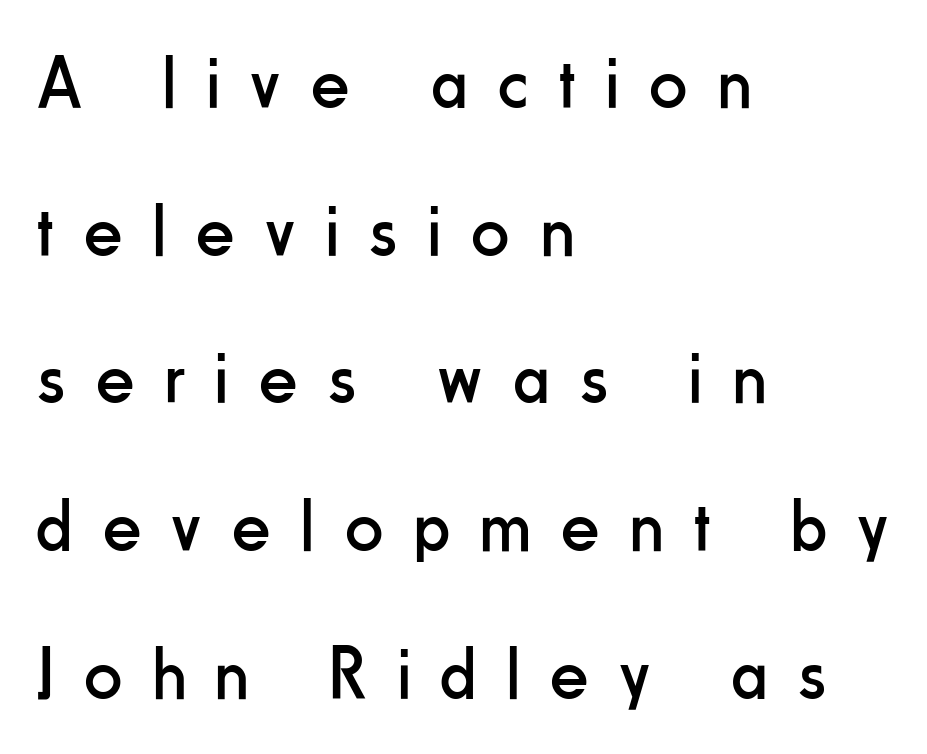
Q: Is the text bold? A: No.
Q: Is the text italic (slanted)? A: No, it is upright.
Q: Is the typeface a serif or a sans-serif typeface? A: Sans-serif.
Q: Is the text underlined? A: No.
Q: How is the paragraph aligned? A: Left-aligned.
Q: Is the spacing between letters normal or unusually wide? A: Unusually wide.
Q: Is the spacing between lines tight, normal or loose? A: Loose.
Q: Width (condensed, normal, or wide)? A: Condensed.
Q: Stroke contrast? A: Low.
Q: x-height? A: Small.
Q: Monospaced? A: No.
